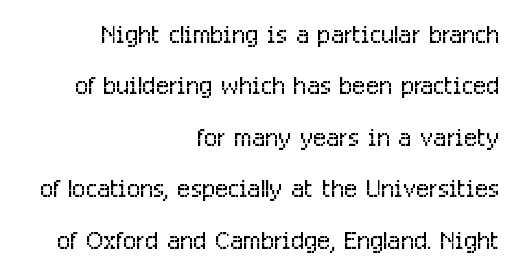
Glance below the letters and you will spot only blank space. The font family rendered here belongs to the sans-serif group. Counters stay open thanks to moderate or lighter strokes. Do the letters lean? They stand straight.
